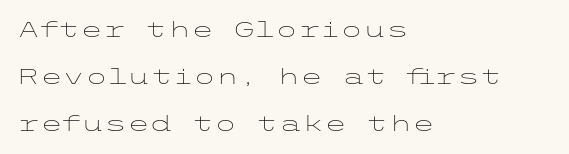
{"italic": "no", "bold": "no", "underline": "no", "align": "left", "line_spacing": "loose", "line_spacing_ratio": 2.25, "letter_spacing": "normal", "letter_spacing_em": 0.0, "glyph_px": 21}
